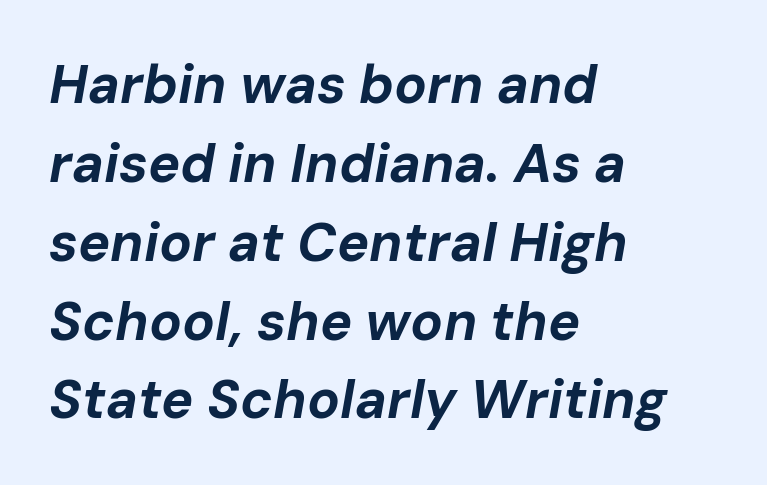
{"italic": "yes", "lean": "right", "slant_degrees": 10, "bold": "yes", "weight": "bold", "width": "normal", "stroke_contrast": "low", "x_height": "medium", "monospaced": "no", "underline": "no", "align": "left", "line_spacing": "normal", "line_spacing_ratio": 1.46, "letter_spacing": "normal", "letter_spacing_em": 0.0, "glyph_px": 54}
